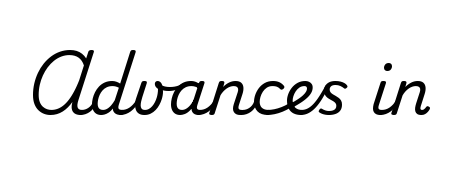
{"serif": "yes", "width": "normal", "stroke_contrast": "medium", "x_height": "small", "monospaced": "no", "underline": "no", "letter_spacing": "normal", "letter_spacing_em": 0.0, "glyph_px": 63}
